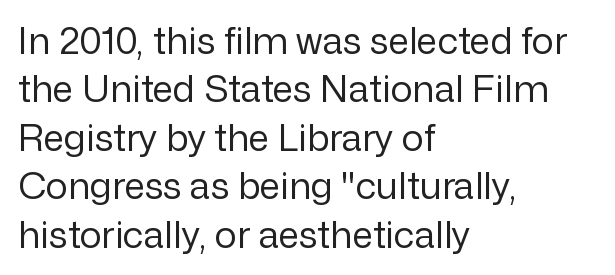
The image shows 37 px regular-weight sans-serif type, upright; set left-aligned, normal line spacing (1.31x), normal letter spacing, not underlined; low stroke contrast and a medium x-height.
